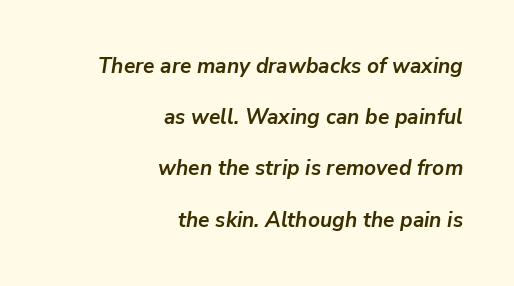
The rendering applies a slant to the glyphs. Descenders hang freely into open space. Leading is clearly above the norm, producing a sparse column. The typesetting leans heavy: a genuine bold.
